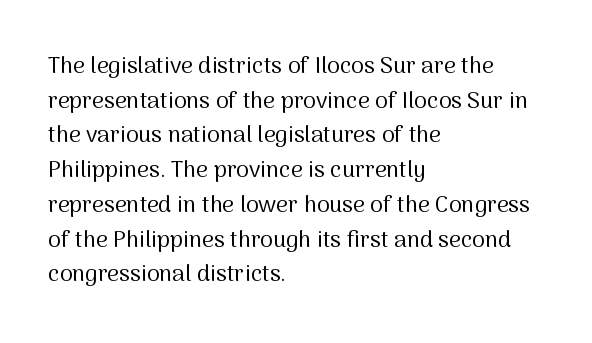
The image shows 23 px text type, upright; set left-aligned, normal line spacing (1.51x), normal letter spacing, not underlined.
